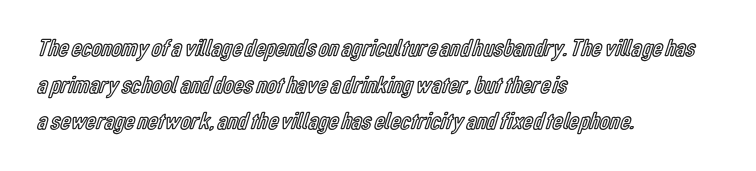
The image shows 25 px text type; set left-aligned, normal line spacing (1.47x), normal letter spacing, not underlined.
